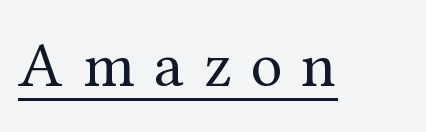
Q: Is the text bold? A: No.
Q: Is the text italic (slanted)? A: No, it is upright.
Q: Is the typeface a serif or a sans-serif typeface? A: Serif.
Q: Is the text underlined? A: Yes.
Q: Is the spacing between letters normal or unusually wide? A: Unusually wide.
Q: Width (condensed, normal, or wide)? A: Normal.
Q: Stroke contrast? A: Medium.
Q: x-height? A: Medium.
Q: Monospaced? A: No.
